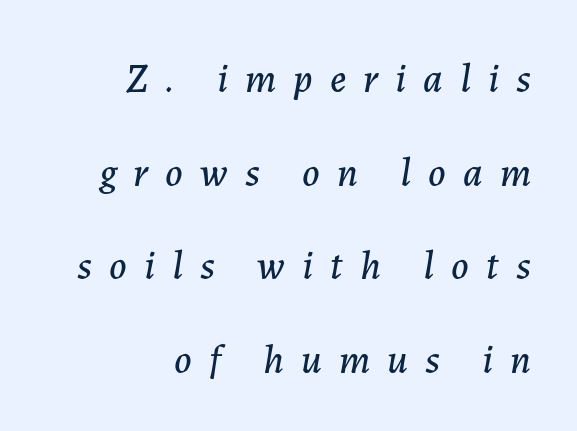
Compared with typical paragraphs, the rows here are farther apart. Substantial extra tracking has been applied to these lines. Tall strokes in this sample are angled rather than plumb. Horizontally, the lines are justified to the trailing edge only. Each letter keeps its own natural width here, so spacing adapts to shape.
